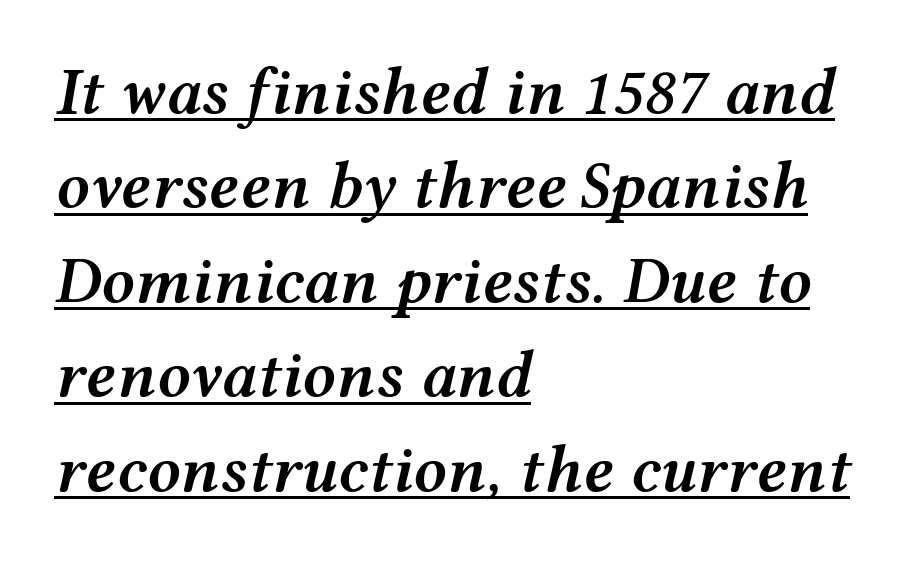
{"italic": "yes", "lean": "right", "slant_degrees": 12, "bold": "semi", "weight": "semibold", "width": "wide", "stroke_contrast": "medium", "x_height": "medium", "monospaced": "no", "underline": "yes", "align": "left", "line_spacing": "normal", "line_spacing_ratio": 1.43, "letter_spacing": "normal", "letter_spacing_em": 0.0, "glyph_px": 66}
